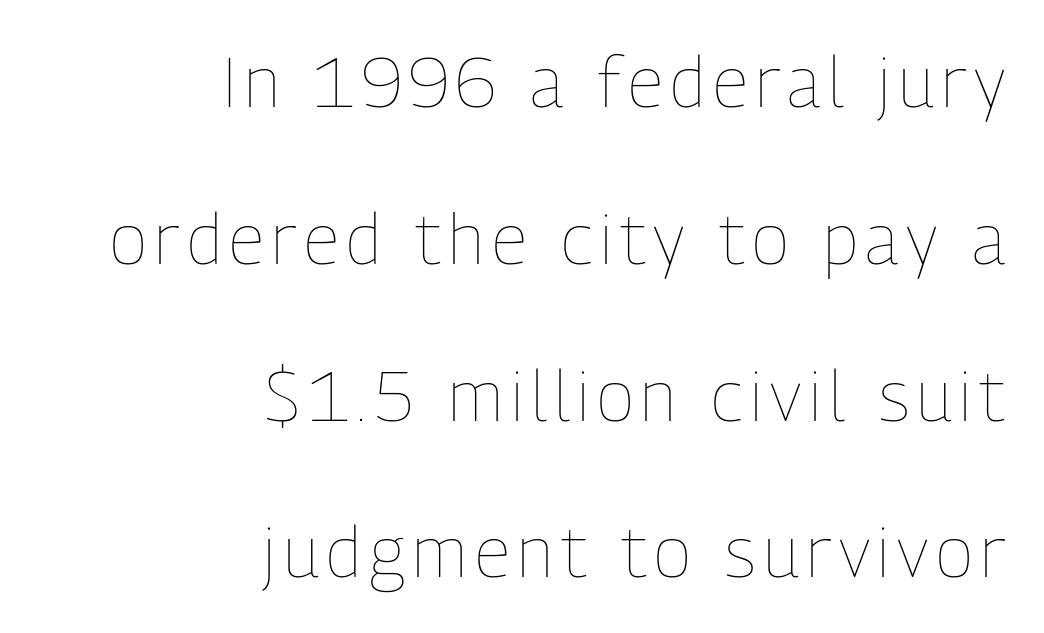
{"italic": "no", "bold": "no", "weight": "thin", "width": "condensed", "stroke_contrast": "low", "x_height": "medium", "monospaced": "no", "underline": "no", "align": "right", "line_spacing": "loose", "line_spacing_ratio": 2.24, "glyph_px": 70}
